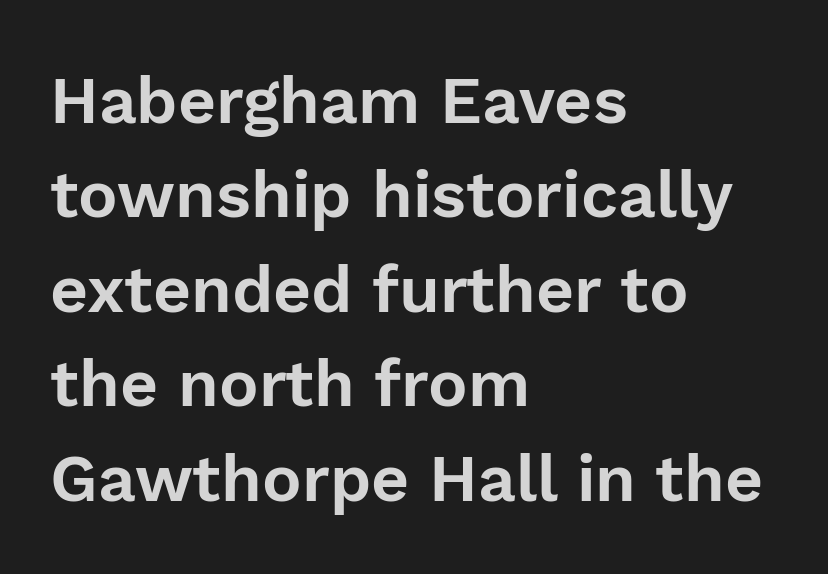
The passage shown is typed in a proportional face where columns would drift. This sample keeps an unexceptional amount of space between lines. It's the straight-up-and-down kind of type. The face used here is rendered with its standard letterfit. Beneath every word, the page is bare.
